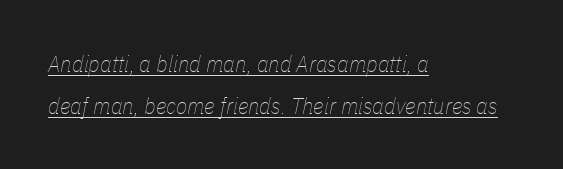
The image shows 23 px text type, italic (leaning right); set left-aligned, line spacing 1.81x, normal letter spacing, underlined.
